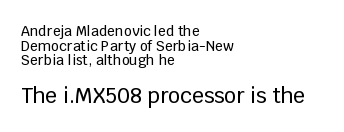
Q: Is the text italic (slanted)? A: No, it is upright.
Q: Is the text underlined? A: No.
Q: How is the paragraph aligned? A: Left-aligned.
Q: Is the spacing between letters normal or unusually wide? A: Normal.
Q: Is the spacing between lines tight, normal or loose? A: Tight.
Q: Which block of text is set in a larger size, the first (top) or the second (bottom)? A: The second (bottom) one.
